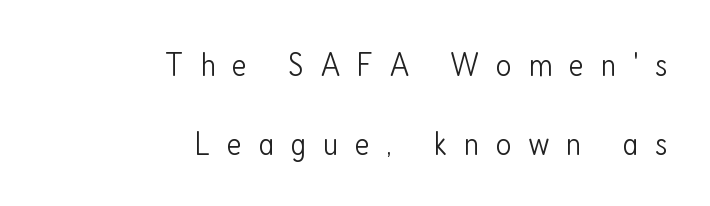
{"serif": "no", "italic": "no", "bold": "no", "weight": "light", "width": "condensed", "stroke_contrast": "low", "x_height": "medium", "monospaced": "no", "underline": "no", "align": "right", "line_spacing": "loose", "line_spacing_ratio": 2.32, "letter_spacing": "wide", "letter_spacing_em": 0.49, "glyph_px": 34}
